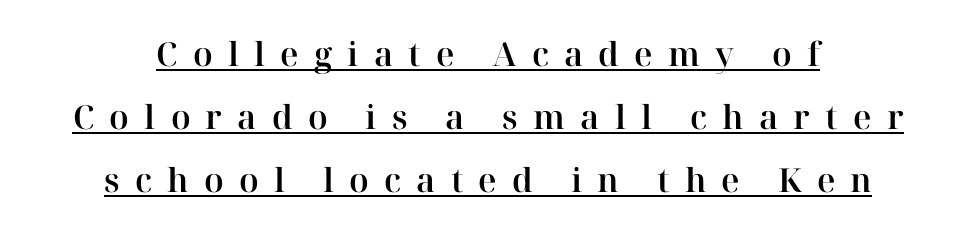
Q: Is the text italic (slanted)? A: No, it is upright.
Q: Is the typeface a serif or a sans-serif typeface? A: Serif.
Q: Is the text underlined? A: Yes.
Q: How is the paragraph aligned? A: Centered.
Q: Is the spacing between letters normal or unusually wide? A: Unusually wide.
Q: Is the spacing between lines tight, normal or loose? A: Loose.
Q: Width (condensed, normal, or wide)? A: Normal.
Q: Stroke contrast? A: High.
Q: x-height? A: Medium.
Q: Monospaced? A: No.
